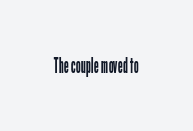
{"italic": "no", "bold": "no", "underline": "no", "letter_spacing": "normal", "letter_spacing_em": 0.0, "glyph_px": 22}
